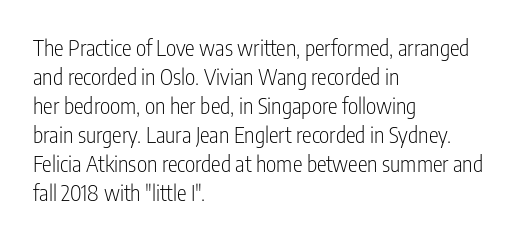
Tall strokes in this sample are plumb rather than angled. The passage shown has conventional tracking throughout. Every row of glyphs begins at an identical x-position on the left. A normal amount of white space separates one row of letters from the next. Type without underlining.
